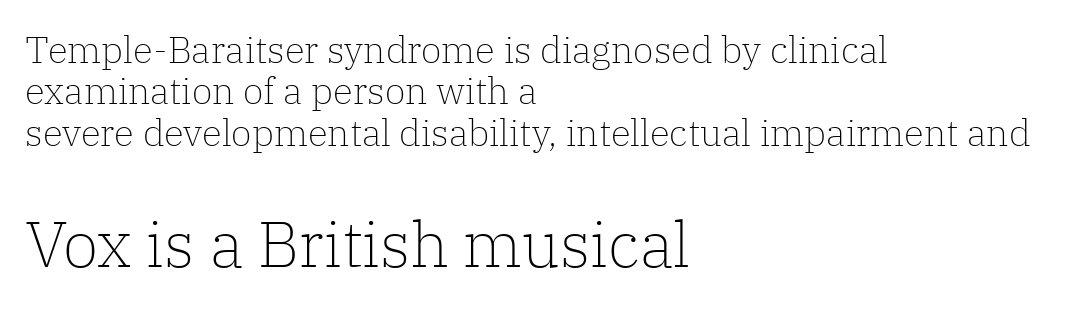
{"serif": "yes", "italic": "no", "bold": "no", "weight": "light", "width": "normal", "stroke_contrast": "low", "x_height": "medium", "monospaced": "no", "underline": "no", "align": "left", "line_spacing": "tight", "line_spacing_ratio": 1.12, "letter_spacing": "normal", "letter_spacing_em": 0.0, "larger_block": "second", "size_ratio": 1.73, "glyph_px": 64}
